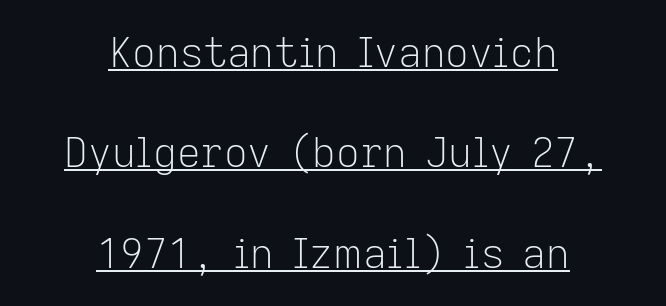
Is this a fixed-width face? No — the glyphs have proportional, varying widths. Examine the stroke ends and you'll find no serifs. The paragraph shown floats in the horizontal middle. Notice how the stems are strictly vertical — no italics here. Letter spacing: default.
